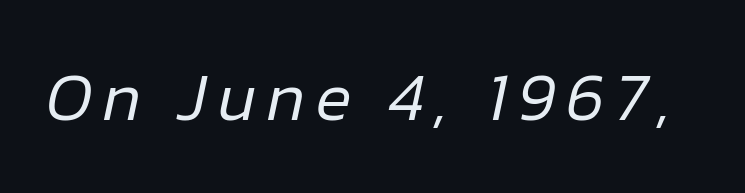
Think of a printed novel: that variable character pitch is what you see here. It's the slanting kind of type. Weight: regular or lighter. Honestly, there is no underline to notice here at all.
